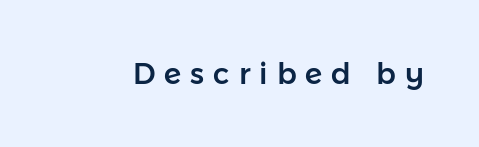
The image shows 29 px sans-serif type, upright; set unusually wide letter spacing (+0.31 em), not underlined; low stroke contrast and a medium x-height.
